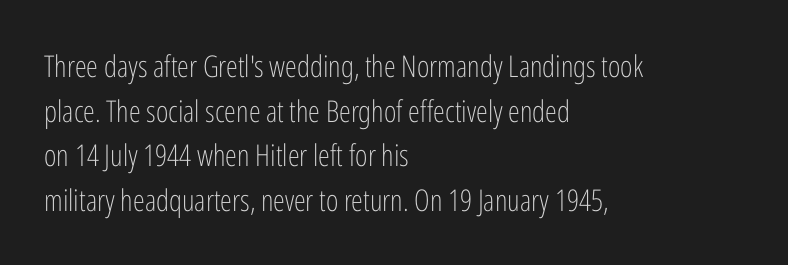
{"serif": "no", "italic": "no", "bold": "no", "weight": "light", "width": "condensed", "stroke_contrast": "low", "x_height": "medium", "monospaced": "no", "underline": "no", "align": "left", "line_spacing": "normal", "line_spacing_ratio": 1.49, "letter_spacing": "normal", "letter_spacing_em": 0.0, "glyph_px": 30}
